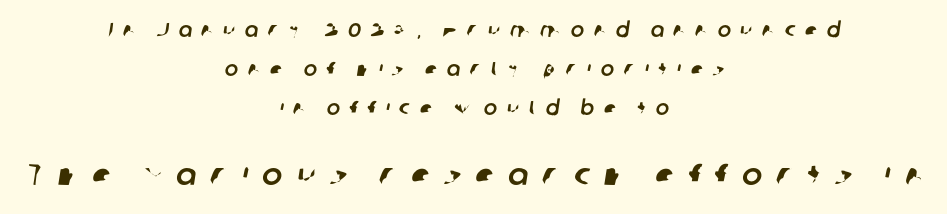
Q: Is the typeface a serif or a sans-serif typeface? A: Sans-serif.
Q: Is the text underlined? A: No.
Q: How is the paragraph aligned? A: Centered.
Q: Is the spacing between letters normal or unusually wide? A: Unusually wide.
Q: Is the spacing between lines tight, normal or loose? A: Loose.
Q: Which block of text is set in a larger size, the first (top) or the second (bottom)? A: The second (bottom) one.
Q: Width (condensed, normal, or wide)? A: Normal.
Q: Stroke contrast? A: Low.
Q: x-height? A: Medium.
Q: Monospaced? A: No.
